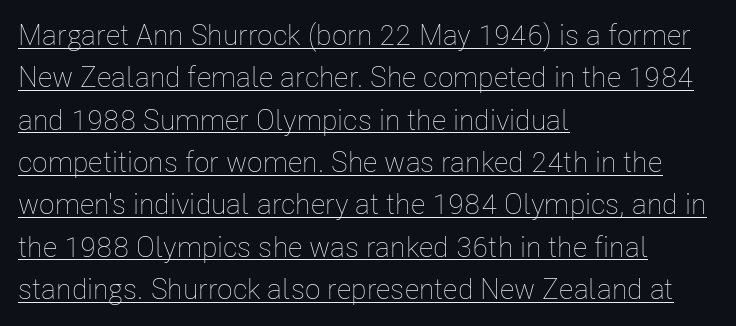
The gaps between neighbouring characters are ordinary and unremarkable. This sample is left-justified, so line endings fall wherever the words run out. Leading: standard. Quick note: underline on.
